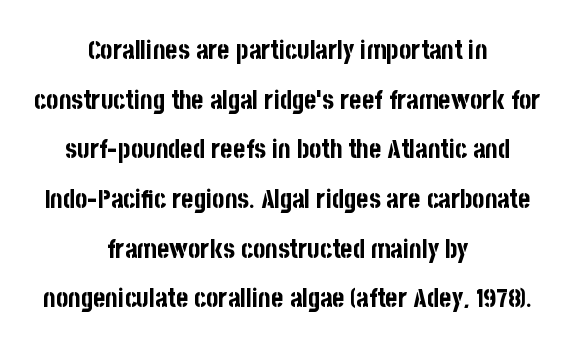
Tall strokes in this sample are plumb rather than angled. Does the weight exceed regular? Yes, all the way to bold. The letters sit at their default tracking, neither squeezed nor spread. Anything drawn beneath the words? Only blank space.
